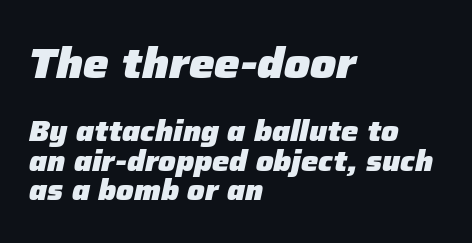
Line spacing here is tight. The first block has been scaled up relative to the second. The passage is arranged the way most books set body copy — flush left. Compared with an ordinary text face, these strokes are far heavier — a full bold. Honestly, the letter spacing is just normal — you wouldn't notice it.
